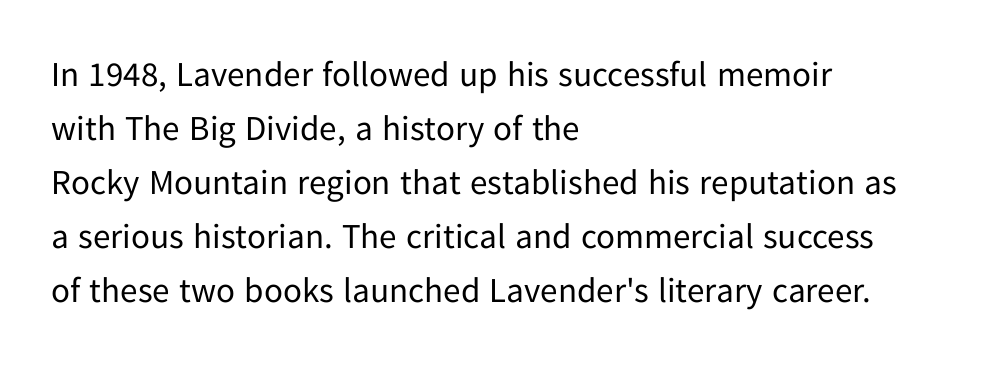
Q: Is the text bold? A: No.
Q: Is the text italic (slanted)? A: No, it is upright.
Q: Is the typeface a serif or a sans-serif typeface? A: Sans-serif.
Q: Is the text underlined? A: No.
Q: How is the paragraph aligned? A: Left-aligned.
Q: Is the spacing between letters normal or unusually wide? A: Normal.
Q: Is the spacing between lines tight, normal or loose? A: Normal.
Q: Width (condensed, normal, or wide)? A: Normal.
Q: Stroke contrast? A: Low.
Q: x-height? A: Medium.
Q: Monospaced? A: No.
